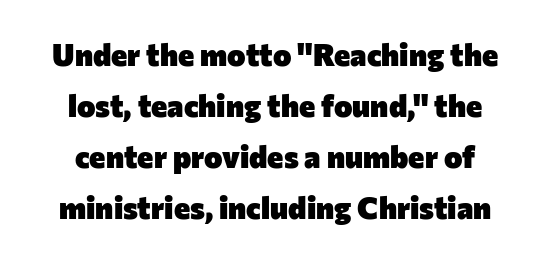
{"serif": "no", "italic": "no", "bold": "yes", "weight": "heavy", "width": "normal", "stroke_contrast": "low", "x_height": "medium", "monospaced": "no", "underline": "no", "line_spacing": "normal", "line_spacing_ratio": 1.64, "letter_spacing": "normal", "letter_spacing_em": 0.0, "glyph_px": 31}
